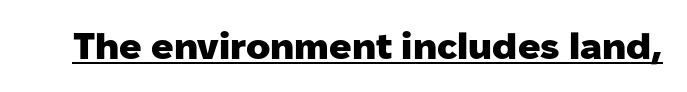
{"serif": "no", "italic": "no", "bold": "yes", "weight": "heavy", "width": "normal", "stroke_contrast": "low", "x_height": "medium", "monospaced": "no", "underline": "yes", "letter_spacing": "normal", "letter_spacing_em": 0.0, "glyph_px": 37}
